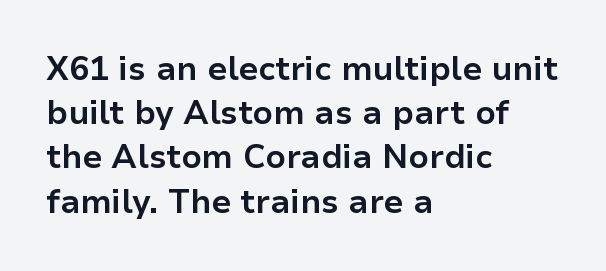
{"serif": "no", "italic": "no", "bold": "yes", "weight": "bold", "width": "normal", "stroke_contrast": "low", "x_height": "medium", "monospaced": "no", "underline": "no", "align": "left", "line_spacing": "normal", "line_spacing_ratio": 1.34, "letter_spacing": "normal", "letter_spacing_em": 0.0, "glyph_px": 33}
